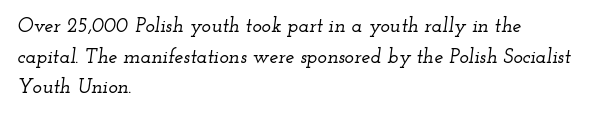
Layout note: lines flush left. Leading matches the norm, producing a regular column. Tall strokes in this sample are angled rather than plumb. A typesetter would call this zero additional tracking.
